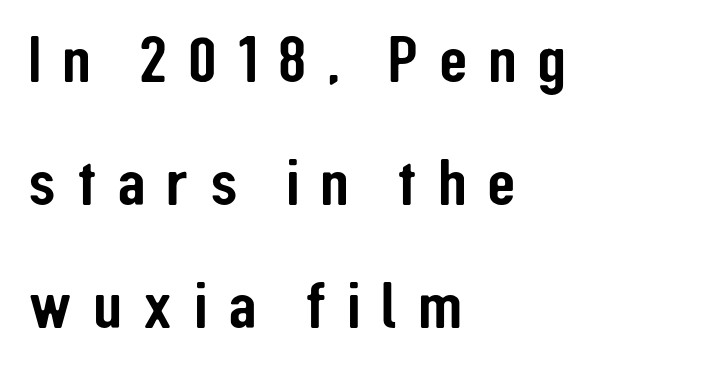
The image shows 66 px condensed sans-serif type, upright; set left-aligned, line spacing 1.86x, unusually wide letter spacing (+0.31 em), not underlined; low stroke contrast and a medium x-height.
